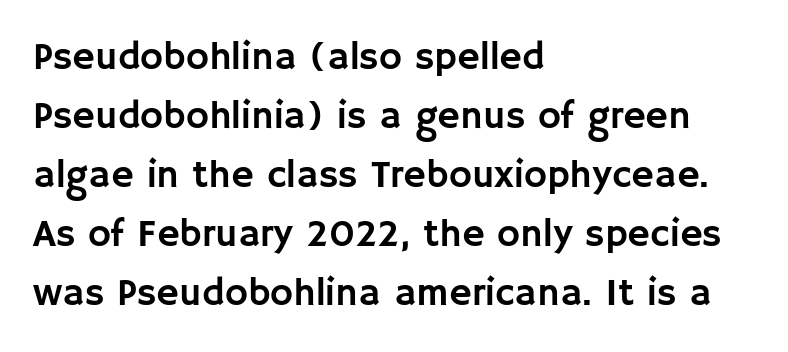
{"serif": "no", "italic": "no", "width": "normal", "stroke_contrast": "low", "x_height": "large", "monospaced": "no", "underline": "no", "align": "left", "line_spacing": "normal", "line_spacing_ratio": 1.51, "letter_spacing": "normal", "letter_spacing_em": 0.0, "glyph_px": 39}
